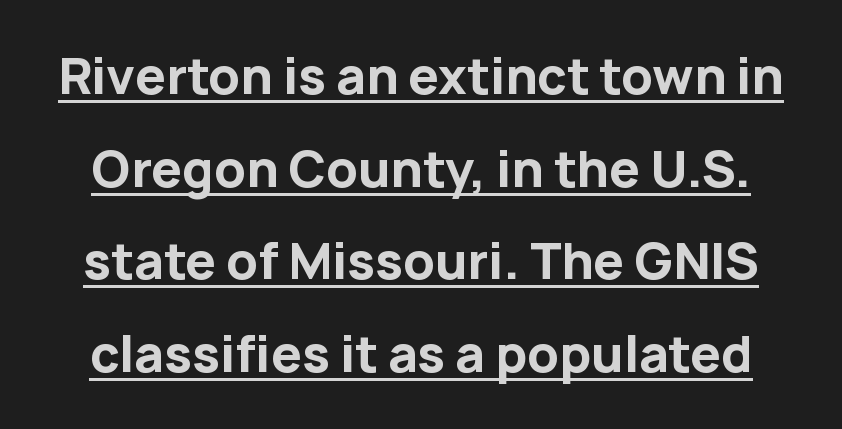
Q: Is the text bold? A: Yes.
Q: Is the text italic (slanted)? A: No, it is upright.
Q: Is the typeface a serif or a sans-serif typeface? A: Sans-serif.
Q: Is the text underlined? A: Yes.
Q: Is the spacing between letters normal or unusually wide? A: Normal.
Q: Width (condensed, normal, or wide)? A: Normal.
Q: Stroke contrast? A: Low.
Q: x-height? A: Medium.
Q: Monospaced? A: No.
